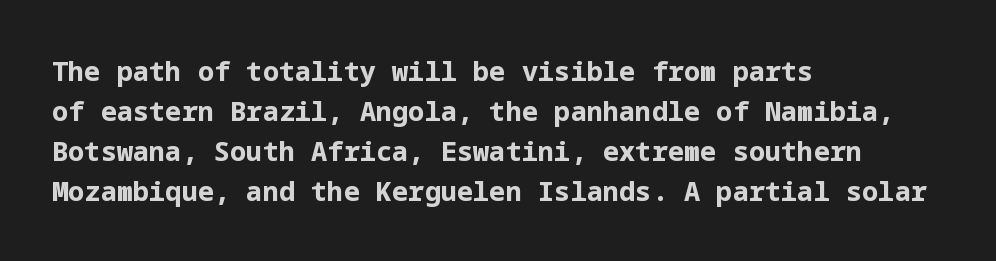
The image shows 27 px bold type, upright; set left-aligned, normal line spacing (1.48x), normal letter spacing, not underlined.
